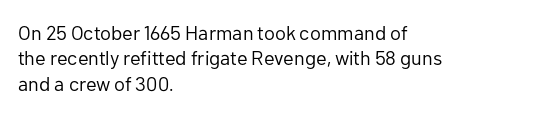
{"italic": "no", "bold": "no", "underline": "no", "align": "left", "line_spacing": "normal", "line_spacing_ratio": 1.27, "letter_spacing": "normal", "letter_spacing_em": 0.0, "glyph_px": 20}
